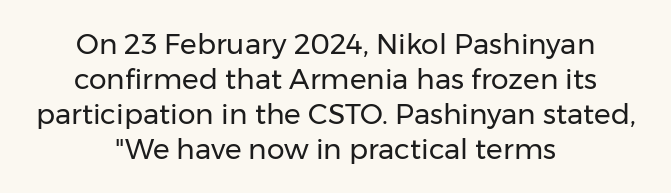
The image shows 28 px regular-weight sans-serif type, upright; set centered, normal line spacing (1.25x), normal letter spacing, not underlined; low stroke contrast and a medium x-height.
